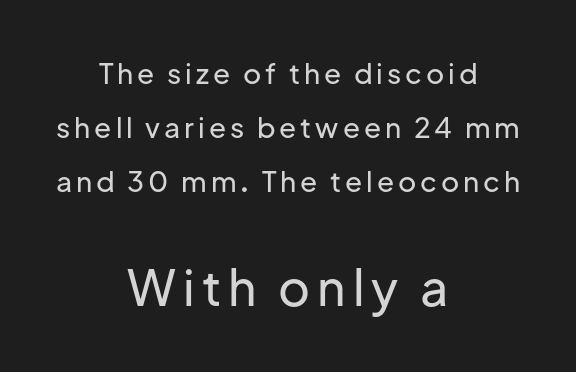
The image shows 49 px sans-serif type, upright; set centered, loose line spacing (1.93x), not underlined; the second (bottom) block is 1.75x larger; low stroke contrast and a medium x-height.
